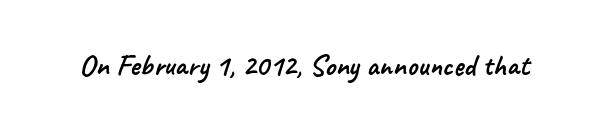
Q: Is the typeface a serif or a sans-serif typeface? A: Sans-serif.
Q: Is the text underlined? A: No.
Q: Is the spacing between letters normal or unusually wide? A: Normal.
Q: Width (condensed, normal, or wide)? A: Normal.
Q: Stroke contrast? A: Low.
Q: x-height? A: Small.
Q: Monospaced? A: No.
